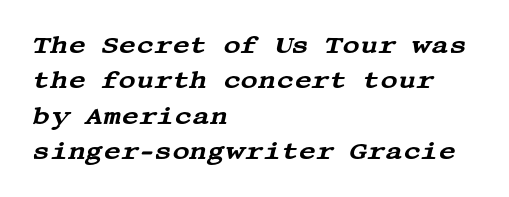
{"italic": "yes", "lean": "right", "slant_degrees": 13, "underline": "no", "align": "left", "line_spacing": "normal", "line_spacing_ratio": 1.47, "letter_spacing": "normal", "letter_spacing_em": 0.0, "glyph_px": 24}
